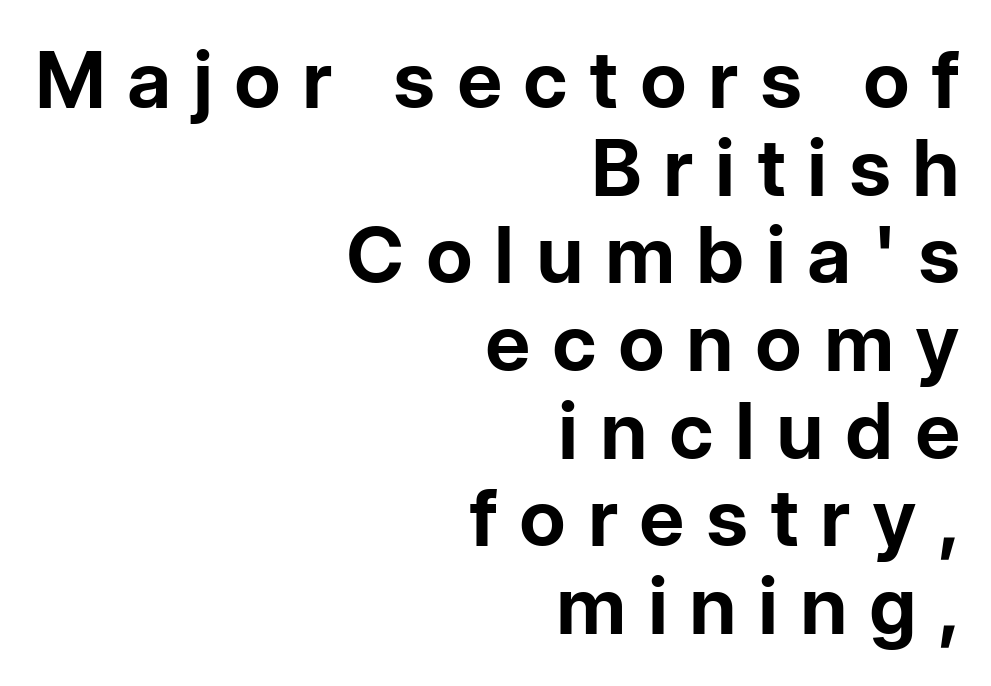
The image shows 79 px bold sans-serif type, upright; set right-aligned, tight line spacing (1.11x), unusually wide letter spacing (+0.27 em), not underlined; low stroke contrast and a medium x-height.
